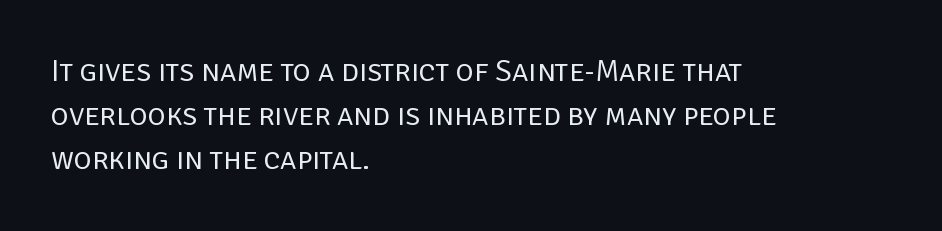
Short note: letters normally spaced. Honestly, the row spacing looks completely unremarkable. Teacher's note: observe the even left margin — that is flush-left alignment. The glyphs in this specimen are sans serif. Think of a printed novel: that variable character pitch is what you see here. Ordinary non-slanted type is in use.
